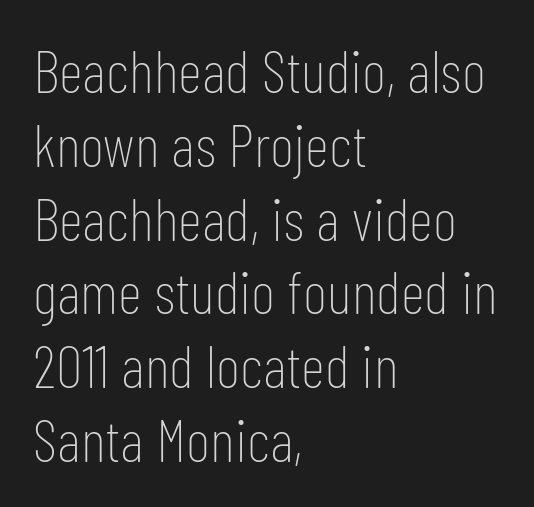
{"serif": "no", "italic": "no", "bold": "no", "weight": "thin", "width": "condensed", "stroke_contrast": "low", "x_height": "medium", "monospaced": "no", "underline": "no", "align": "left", "line_spacing_ratio": 1.23, "letter_spacing": "normal", "letter_spacing_em": 0.0, "glyph_px": 60}
